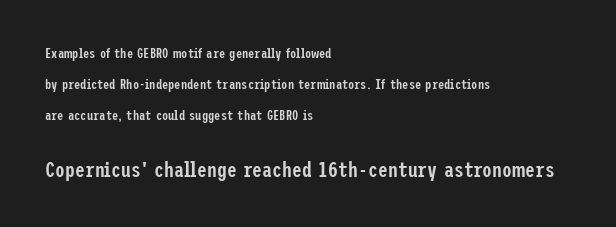
Honestly, the rows look like they've been pulled way apart. Upright lettering throughout. Spacing between characters is what you'd get straight out of the box. Reading down the block, your eye returns to a fixed left position each line. I'd describe the lettering as semibold — firm but not a full bold.
